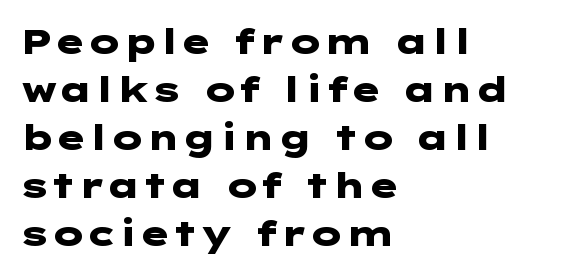
Q: Is the text bold? A: Yes.
Q: Is the text italic (slanted)? A: No, it is upright.
Q: Is the typeface a serif or a sans-serif typeface? A: Sans-serif.
Q: Is the text underlined? A: No.
Q: How is the paragraph aligned? A: Left-aligned.
Q: Is the spacing between letters normal or unusually wide? A: Normal.
Q: Is the spacing between lines tight, normal or loose? A: Normal.
Q: Width (condensed, normal, or wide)? A: Wide.
Q: Stroke contrast? A: Low.
Q: x-height? A: Medium.
